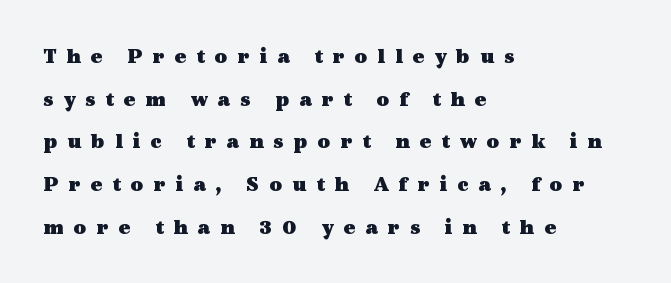
The image shows 22 px bold type, upright; set left-aligned, loose line spacing (1.94x), unusually wide letter spacing (+0.45 em), not underlined.
